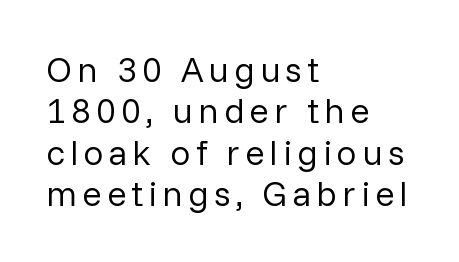
{"serif": "no", "italic": "no", "bold": "no", "weight": "regular", "width": "normal", "stroke_contrast": "low", "x_height": "medium", "monospaced": "no", "underline": "no", "align": "left", "line_spacing": "tight", "line_spacing_ratio": 1.15, "glyph_px": 36}
